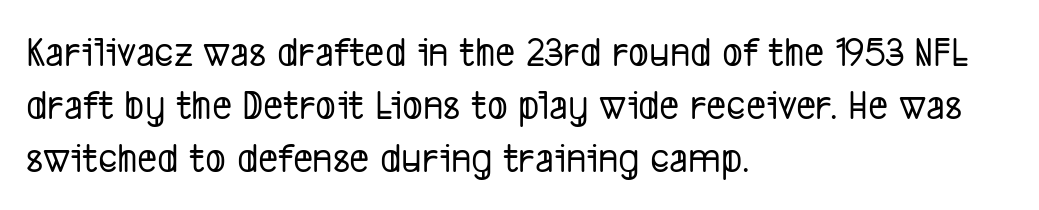
Q: Is the typeface a serif or a sans-serif typeface? A: Sans-serif.
Q: Is the text underlined? A: No.
Q: How is the paragraph aligned? A: Left-aligned.
Q: Is the spacing between letters normal or unusually wide? A: Normal.
Q: Width (condensed, normal, or wide)? A: Condensed.
Q: Stroke contrast? A: Low.
Q: x-height? A: Medium.
Q: Monospaced? A: No.
